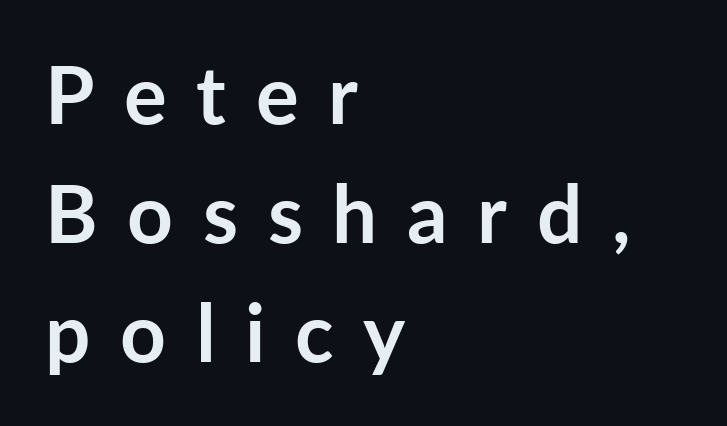
The image shows 80 px semibold sans-serif type, upright; set left-aligned, normal line spacing (1.49x), unusually wide letter spacing (+0.37 em), not underlined; low stroke contrast and a medium x-height.
